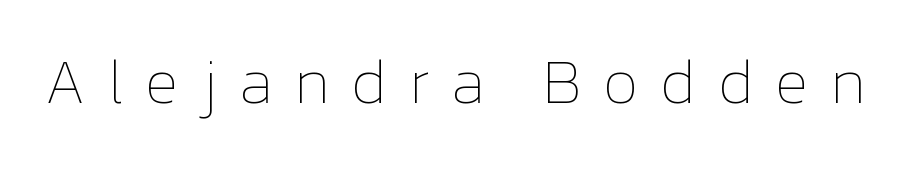
Q: Is the text bold? A: No.
Q: Is the text italic (slanted)? A: No, it is upright.
Q: Is the text underlined? A: No.
Q: Is the spacing between letters normal or unusually wide? A: Unusually wide.
Q: Width (condensed, normal, or wide)? A: Normal.
Q: Stroke contrast? A: Low.
Q: x-height? A: Medium.
Q: Monospaced? A: No.
